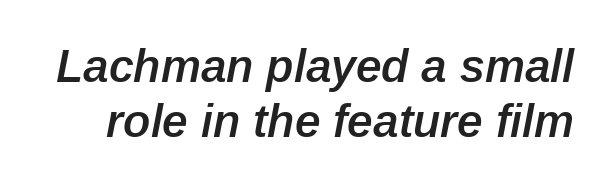
{"italic": "yes", "lean": "right", "slant_degrees": 12, "bold": "semi", "weight": "semibold", "width": "normal", "stroke_contrast": "low", "x_height": "medium", "monospaced": "no", "underline": "no", "line_spacing_ratio": 1.2, "letter_spacing": "normal", "letter_spacing_em": 0.0, "glyph_px": 46}
